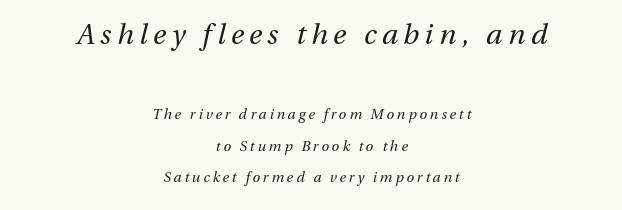
Q: Is the text bold? A: No.
Q: Is the text italic (slanted)? A: Yes, it leans right by about 13 degrees.
Q: Is the text underlined? A: No.
Q: How is the paragraph aligned? A: Centered.
Q: Is the spacing between letters normal or unusually wide? A: Unusually wide.
Q: Is the spacing between lines tight, normal or loose? A: Loose.
Q: Which block of text is set in a larger size, the first (top) or the second (bottom)? A: The first (top) one.
Q: Width (condensed, normal, or wide)? A: Normal.
Q: Stroke contrast? A: Medium.
Q: x-height? A: Medium.
Q: Monospaced? A: No.
